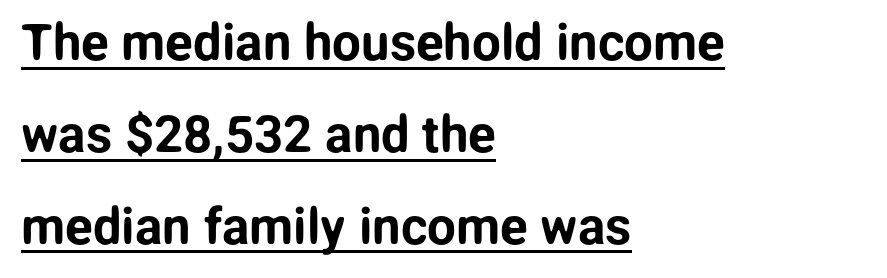
Are there feet on the stems? There aren't — it's a sans. Characters remain perfectly vertical along every line. The typesetter has applied underlining to the passage shown. The type is set solid horizontally, with unmodified tracking.
